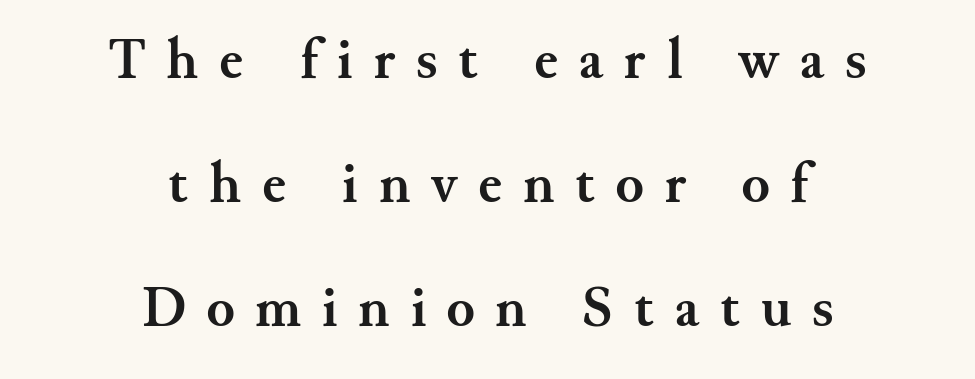
Q: Is the text bold? A: Yes.
Q: Is the text italic (slanted)? A: No, it is upright.
Q: Is the typeface a serif or a sans-serif typeface? A: Serif.
Q: Is the text underlined? A: No.
Q: How is the paragraph aligned? A: Centered.
Q: Is the spacing between letters normal or unusually wide? A: Unusually wide.
Q: Is the spacing between lines tight, normal or loose? A: Loose.
Q: Width (condensed, normal, or wide)? A: Normal.
Q: Stroke contrast? A: Medium.
Q: x-height? A: Small.
Q: Monospaced? A: No.
